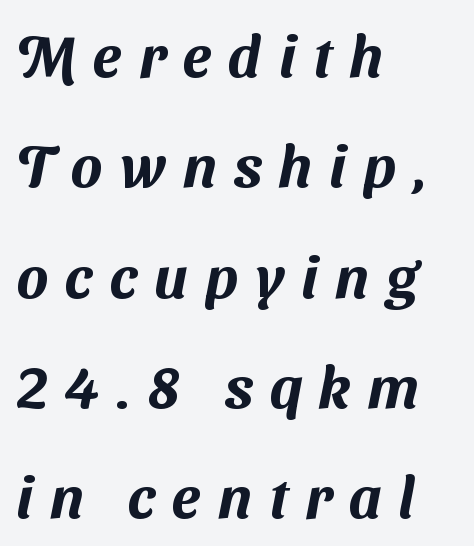
The typeface chosen for these lines omits serifs. Plain, unruled lines of type. The face used here is rendered with a markedly widened letterfit. The typesetter chose a ragged-right arrangement here. These lines are rendered in a variable-pitch font.
